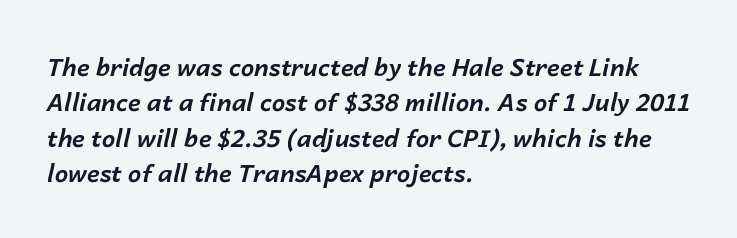
Q: Is the text bold? A: Yes.
Q: Is the text italic (slanted)? A: Yes, it leans right by about 14 degrees.
Q: Is the text underlined? A: No.
Q: How is the paragraph aligned? A: Left-aligned.
Q: Is the spacing between letters normal or unusually wide? A: Normal.
Q: Is the spacing between lines tight, normal or loose? A: Normal.
